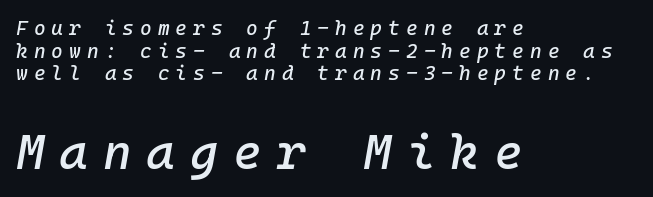
Q: Is the text italic (slanted)? A: Yes, it leans right by about 10 degrees.
Q: Is the text underlined? A: No.
Q: How is the paragraph aligned? A: Left-aligned.
Q: Is the spacing between letters normal or unusually wide? A: Unusually wide.
Q: Is the spacing between lines tight, normal or loose? A: Tight.
Q: Which block of text is set in a larger size, the first (top) or the second (bottom)? A: The second (bottom) one.
Q: Width (condensed, normal, or wide)? A: Normal.
Q: Stroke contrast? A: Low.
Q: x-height? A: Medium.
